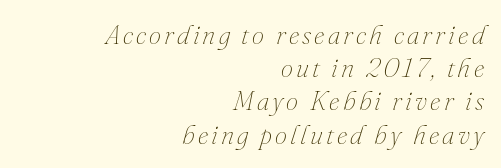
{"italic": "yes", "lean": "right", "slant_degrees": 16, "bold": "no", "underline": "no", "align": "right", "line_spacing_ratio": 1.23, "glyph_px": 27}
